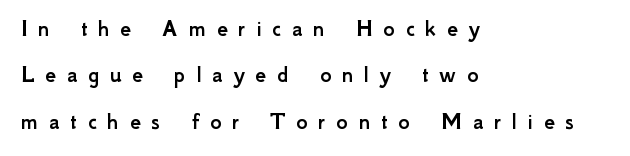
The image shows 24 px text type, upright; set left-aligned, loose line spacing (1.93x), unusually wide letter spacing (+0.45 em), not underlined.
